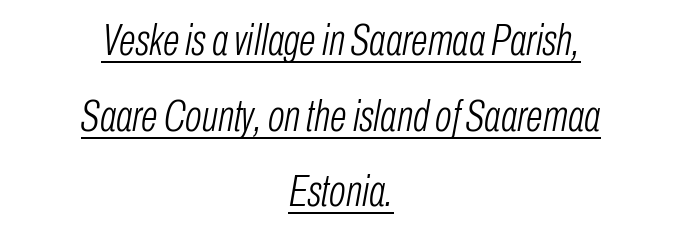
Emphasis is given by a line drawn under the lettering. Is the block centered? Yes — each line is placed symmetrically about the middle. Here the designer chose a conventional face with non-uniform glyph widths. Style check: oblique. Short note: letters normally spaced.
